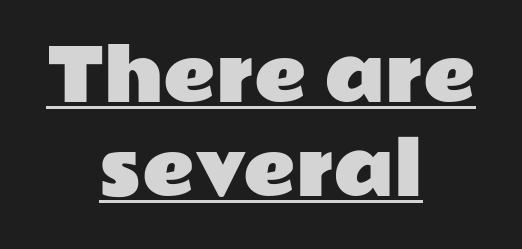
Q: Is the text italic (slanted)? A: No, it is upright.
Q: Is the typeface a serif or a sans-serif typeface? A: Sans-serif.
Q: Is the text underlined? A: Yes.
Q: How is the paragraph aligned? A: Centered.
Q: Is the spacing between letters normal or unusually wide? A: Normal.
Q: Is the spacing between lines tight, normal or loose? A: Normal.
Q: Width (condensed, normal, or wide)? A: Wide.
Q: Stroke contrast? A: Low.
Q: x-height? A: Medium.
Q: Monospaced? A: No.
